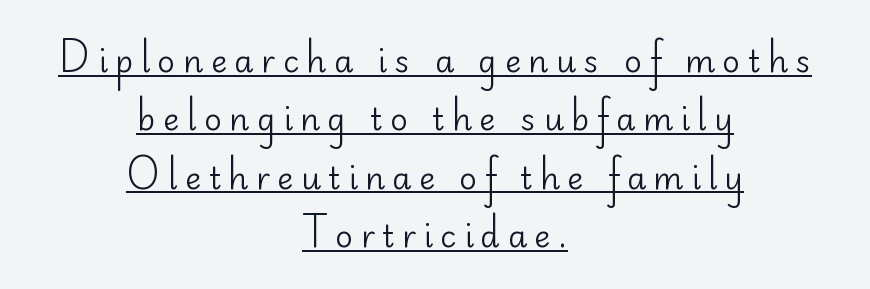
{"serif": "no", "italic": "no", "bold": "no", "weight": "regular", "width": "normal", "stroke_contrast": "low", "x_height": "small", "monospaced": "no", "underline": "yes", "align": "center", "line_spacing_ratio": 1.88, "letter_spacing": "wide", "letter_spacing_em": 0.24, "glyph_px": 31}
